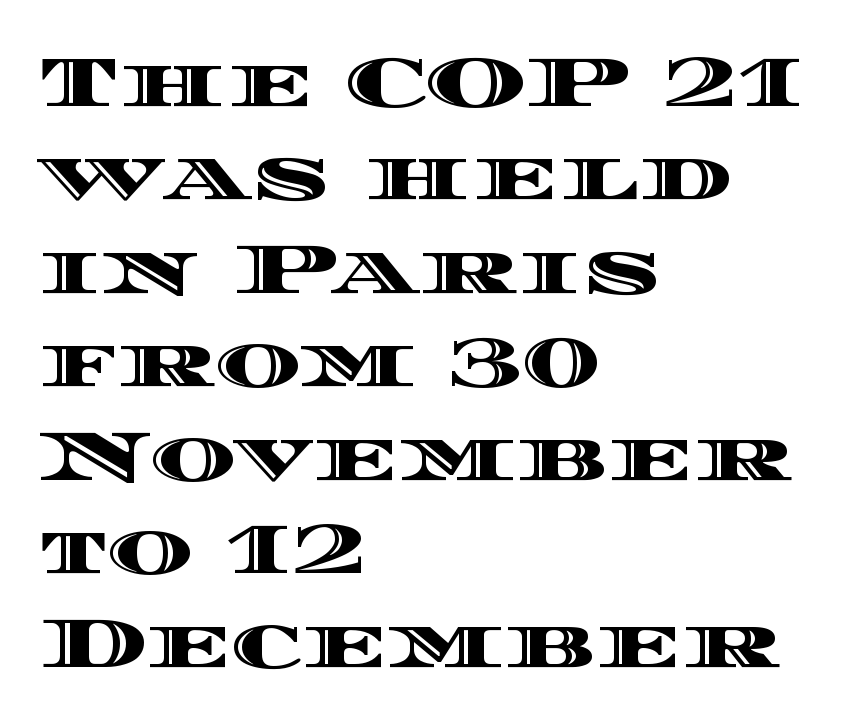
Each new line begins a customary step beneath the previous one. Think of a printed novel: that variable character pitch is what you see here. The typography opts for an upright posture over an oblique one. Honestly, there is no underline to notice here at all. Every row of glyphs begins at an identical x-position on the left.
